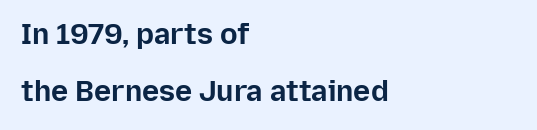
{"serif": "no", "italic": "no", "bold": "yes", "weight": "bold", "width": "normal", "stroke_contrast": "low", "x_height": "medium", "monospaced": "no", "underline": "no", "align": "left", "line_spacing": "loose", "line_spacing_ratio": 1.98, "letter_spacing": "normal", "letter_spacing_em": 0.0, "glyph_px": 29}
